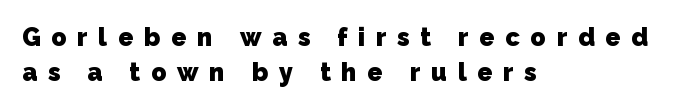
The glyphs are unaccompanied by any horizontal stroke below them. Observe the wide spacing: letters keep a clear distance from each other. These lines stack with their left ends in a neat column. Regular leading.
